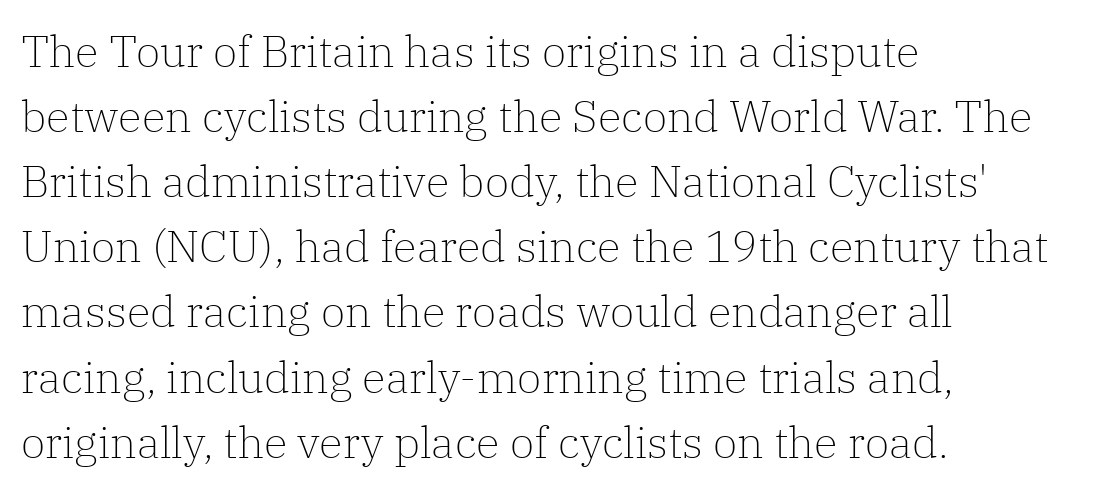
The image shows 44 px light serif type, upright; set left-aligned, normal line spacing (1.48x), normal letter spacing, not underlined; low stroke contrast and a medium x-height.
